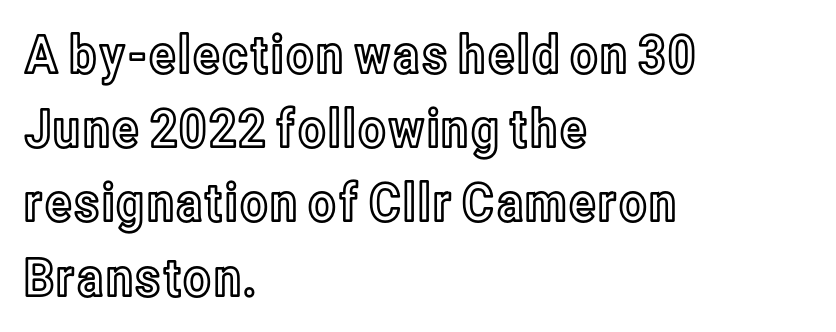
Q: Is the text italic (slanted)? A: No, it is upright.
Q: Is the text underlined? A: No.
Q: How is the paragraph aligned? A: Left-aligned.
Q: Is the spacing between letters normal or unusually wide? A: Normal.
Q: Is the spacing between lines tight, normal or loose? A: Normal.
Q: Width (condensed, normal, or wide)? A: Condensed.
Q: x-height? A: Medium.
Q: Monospaced? A: No.
